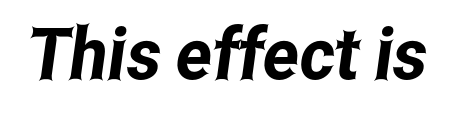
Letterform terminals end flat and unadorned throughout the passage. Underline: absent. The tracking reads as untouched default to a designer's eye. The face used here is proportionally spaced, like ordinary book or web type.
